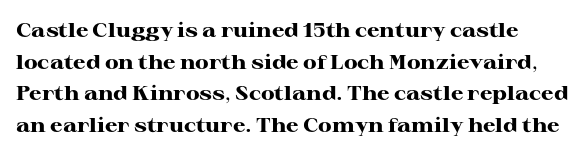
The image shows 20 px bold type, upright; set normal line spacing (1.58x), normal letter spacing, not underlined.
